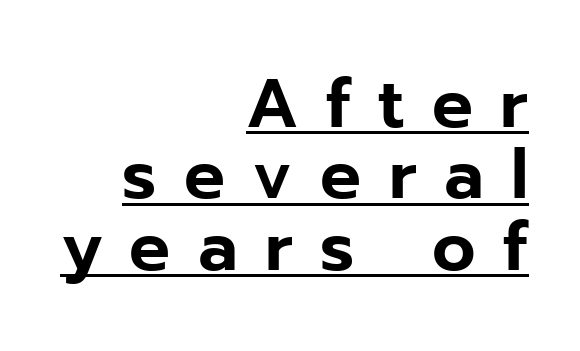
Q: Is the text italic (slanted)? A: No, it is upright.
Q: Is the typeface a serif or a sans-serif typeface? A: Sans-serif.
Q: Is the text underlined? A: Yes.
Q: How is the paragraph aligned? A: Right-aligned.
Q: Is the spacing between letters normal or unusually wide? A: Unusually wide.
Q: Is the spacing between lines tight, normal or loose? A: Tight.
Q: Width (condensed, normal, or wide)? A: Normal.
Q: Stroke contrast? A: Low.
Q: x-height? A: Medium.
Q: Monospaced? A: No.
